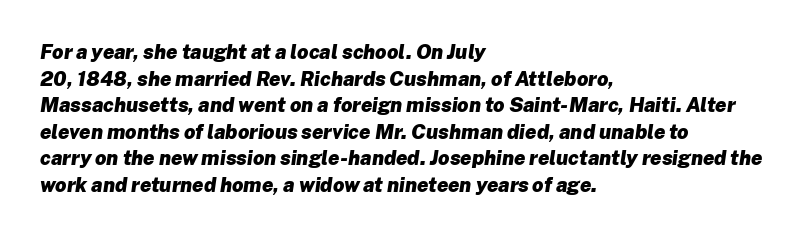
The image shows 20 px bold type, italic (leaning right); set left-aligned, normal line spacing (1.33x), normal letter spacing, not underlined.
